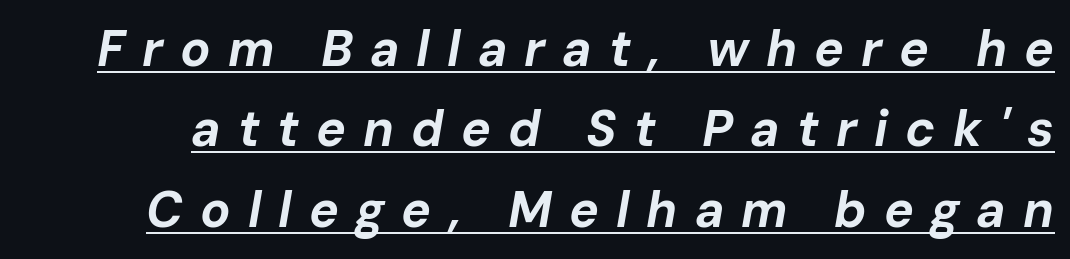
Notice how descenders clear the ascenders below comfortably — that's standard leading. This rendering features underlined lettering. The axis of the letterforms is tilted away from vertical. Tracking value appears strongly positive — letters spread wide. This sample has the flowing, uneven cadence of proportional lettering.
